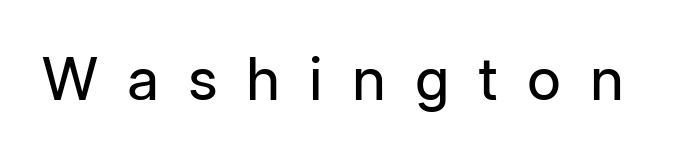
Spacing between characters has been opened up far beyond the box default. Posture: straight, roman, zero tilt. The rendering uses natural spacing where letterforms have individual widths. The passage shown is not bold in any degree. Plain, unruled lines of type.
